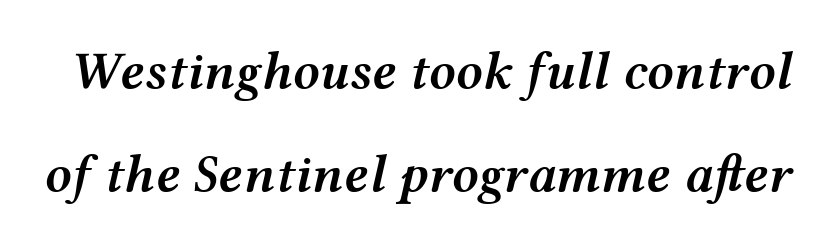
Interline gaps are noticeably wide in this sample. The type is set solid horizontally, with unmodified tracking. You can tell it's italic because the verticals aren't actually vertical. Its strokes are somewhat broadened, the hallmark of semibold type. Check under the words: just untouched page.
